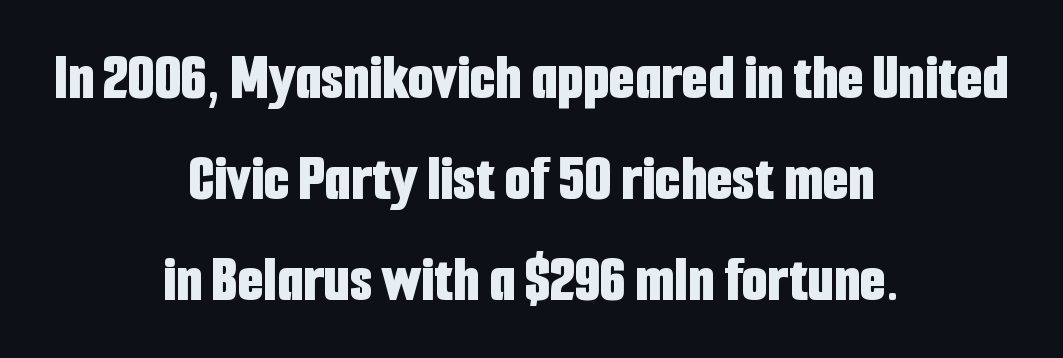
Q: Is the text bold? A: Yes.
Q: Is the text italic (slanted)? A: No, it is upright.
Q: Is the typeface a serif or a sans-serif typeface? A: Sans-serif.
Q: Is the text underlined? A: No.
Q: How is the paragraph aligned? A: Centered.
Q: Is the spacing between letters normal or unusually wide? A: Normal.
Q: Is the spacing between lines tight, normal or loose? A: Normal.
Q: Width (condensed, normal, or wide)? A: Condensed.
Q: Stroke contrast? A: Low.
Q: x-height? A: Medium.
Q: Monospaced? A: No.
